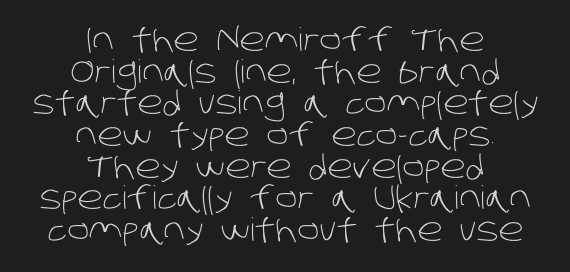
Q: Is the text bold? A: No.
Q: Is the typeface a serif or a sans-serif typeface? A: Sans-serif.
Q: Is the text underlined? A: No.
Q: How is the paragraph aligned? A: Centered.
Q: Is the spacing between letters normal or unusually wide? A: Normal.
Q: Is the spacing between lines tight, normal or loose? A: Tight.
Q: Width (condensed, normal, or wide)? A: Normal.
Q: Stroke contrast? A: Low.
Q: x-height? A: Large.
Q: Monospaced? A: No.
